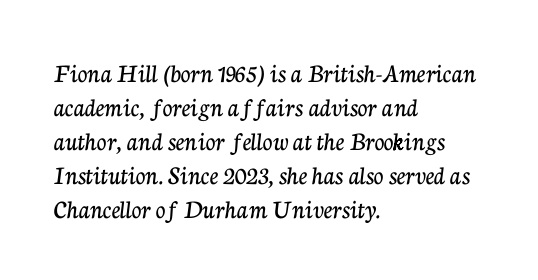
This sample uses plain, unmodified letter spacing. The setting favours the left margin, as ordinary paragraphs usually do. Is there much room between lines? A standard amount, neither cramped nor airy.
